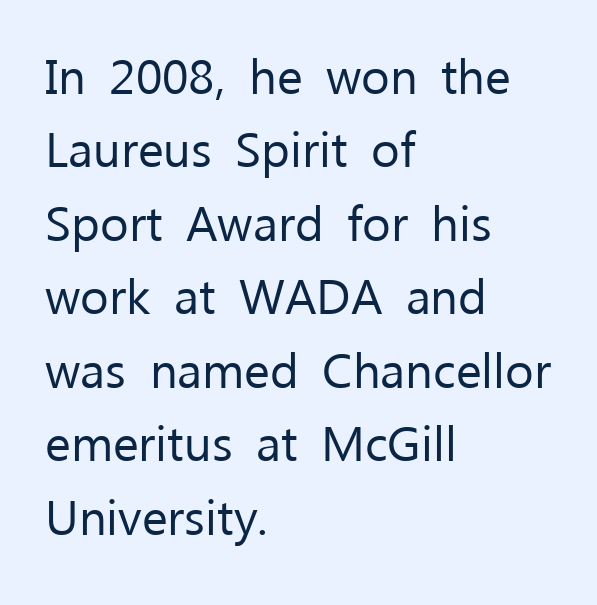
{"serif": "no", "italic": "no", "bold": "no", "weight": "regular", "width": "normal", "stroke_contrast": "low", "x_height": "medium", "monospaced": "no", "underline": "no", "align": "left", "line_spacing": "normal", "line_spacing_ratio": 1.5, "letter_spacing": "normal", "letter_spacing_em": 0.0, "glyph_px": 49}
